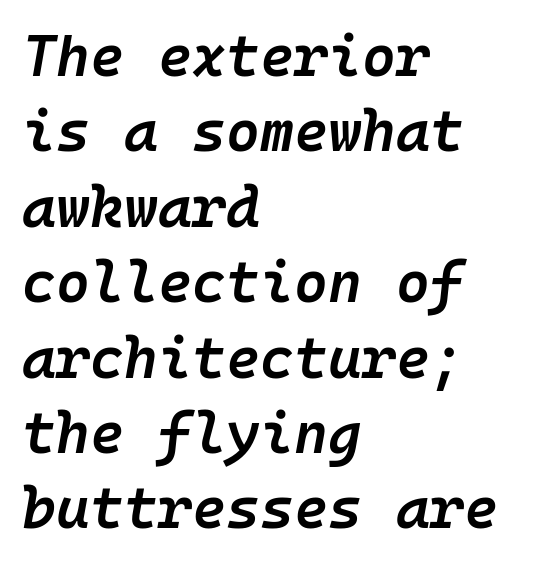
Weight check: semibold — heavier than regular, not quite bold. The lines are quadded left. The rendering uses typewriter-style spacing with identical character cells. Italic: yes, the glyphs are oblique. Spacing between characters is what you'd get straight out of the box.
